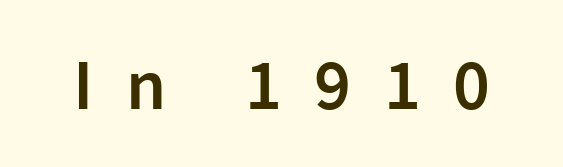
{"serif": "no", "italic": "no", "bold": "semi", "weight": "semibold", "width": "normal", "stroke_contrast": "low", "x_height": "medium", "monospaced": "no", "underline": "no", "letter_spacing": "wide", "letter_spacing_em": 0.45, "glyph_px": 72}
